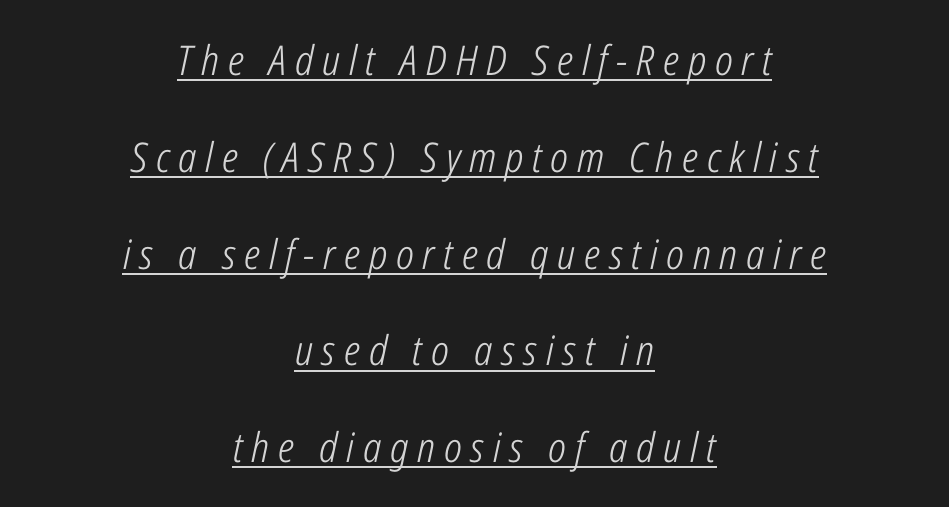
Proportional: the letters do not fall into vertical columns. One-word summary of the alignment: center. Airy leading. The characters are drawn with everyday or finer stroke widths. This is oblique type, the kind used for emphasis or titles.
